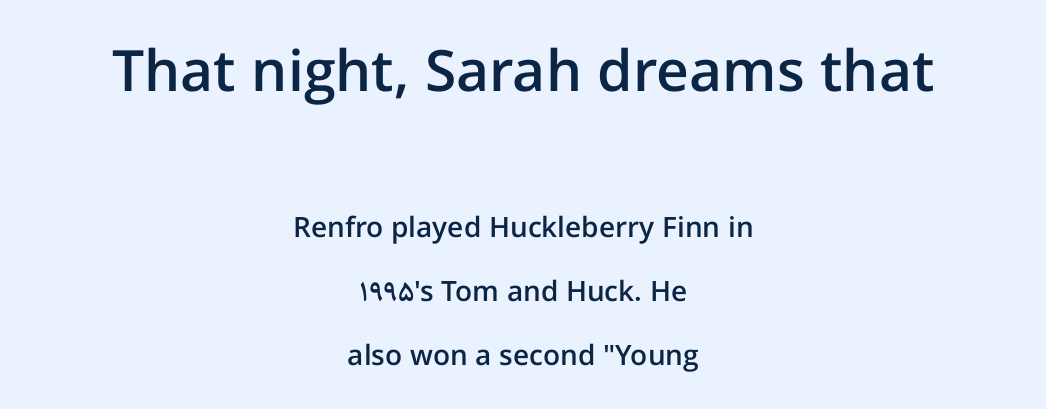
{"serif": "no", "italic": "no", "bold": "semi", "weight": "semibold", "width": "normal", "stroke_contrast": "low", "x_height": "medium", "monospaced": "no", "underline": "no", "align": "center", "line_spacing": "loose", "line_spacing_ratio": 2.3, "letter_spacing": "normal", "letter_spacing_em": 0.0, "larger_block": "first", "size_ratio": 2.04, "glyph_px": 57}
